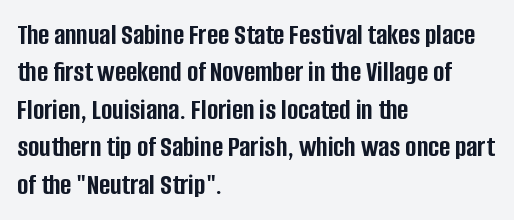
One glance says typical: line gaps are just what's usual. The tracking reads as untouched default to a designer's eye. A typesetter would mark this as roman, not italic. Each row of text sits above clean, open space. Stroke terminals: plain, sans-serif. Spacing verdict: proportional, widths tailored to each character.
